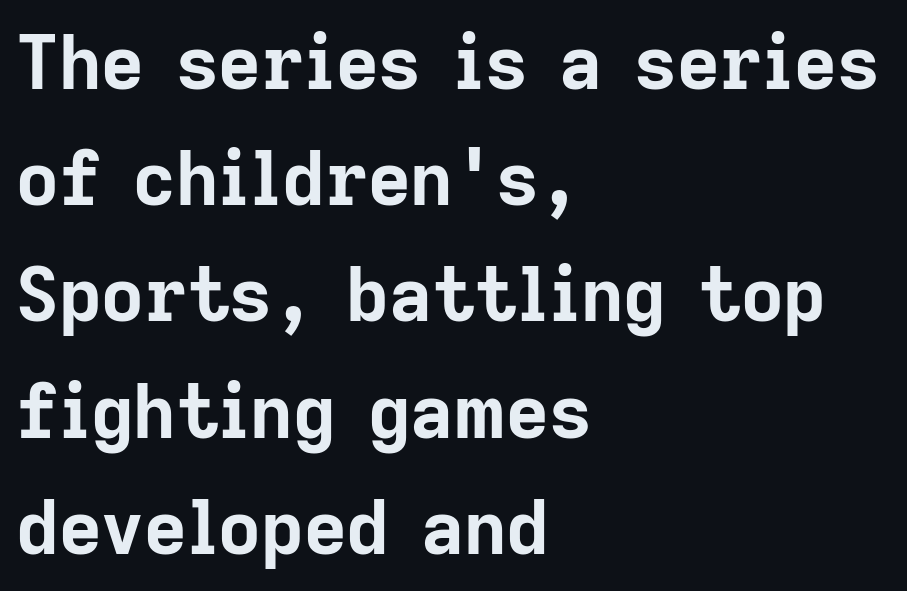
Q: Is the text bold? A: Yes.
Q: Is the text italic (slanted)? A: No, it is upright.
Q: Is the typeface a serif or a sans-serif typeface? A: Sans-serif.
Q: Is the text underlined? A: No.
Q: How is the paragraph aligned? A: Left-aligned.
Q: Is the spacing between letters normal or unusually wide? A: Normal.
Q: Is the spacing between lines tight, normal or loose? A: Normal.
Q: Width (condensed, normal, or wide)? A: Normal.
Q: Stroke contrast? A: Low.
Q: x-height? A: Medium.
Q: Monospaced? A: No.
